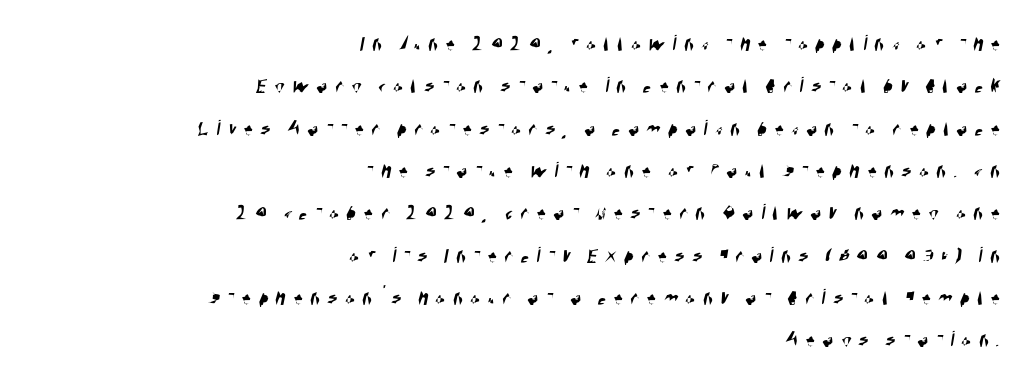
{"underline": "no", "align": "right", "line_spacing_ratio": 1.84, "letter_spacing": "wide", "letter_spacing_em": 0.32, "glyph_px": 23}
